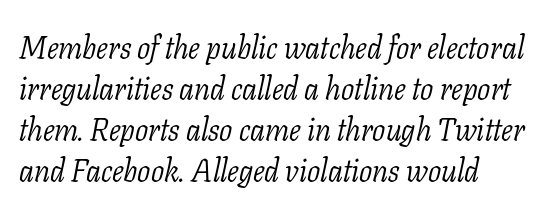
The image shows 31 px light serif type, italic (leaning right); set left-aligned, normal line spacing (1.32x), normal letter spacing, not underlined; low stroke contrast and a medium x-height.
